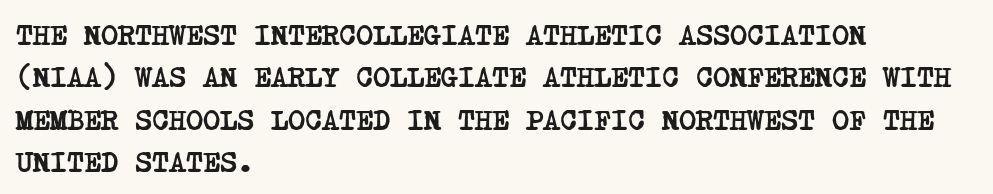
The sample has been set heavy, in full bold. Plain, unruled lines of type. The paragraph shown leans on its left margin. Evenly set lines give the paragraph a standard silhouette.
